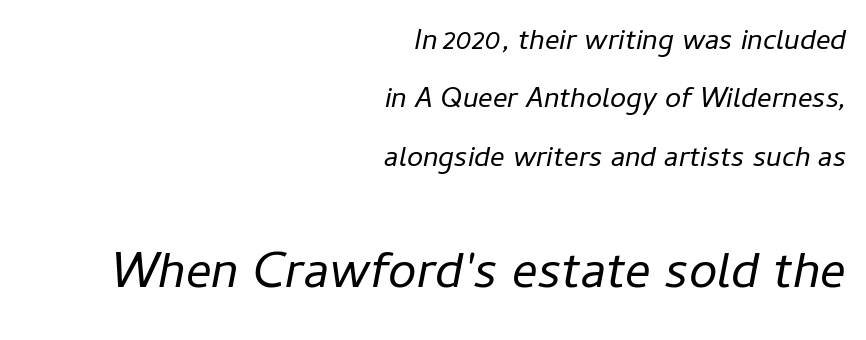
Here the designer chose a conventional face with non-uniform glyph widths. The passage shown is not bold in any degree. Leftover space on each line is placed entirely before the opening word. The strip under each line holds only bare page. Looking at the ascenders, they clearly lean.
